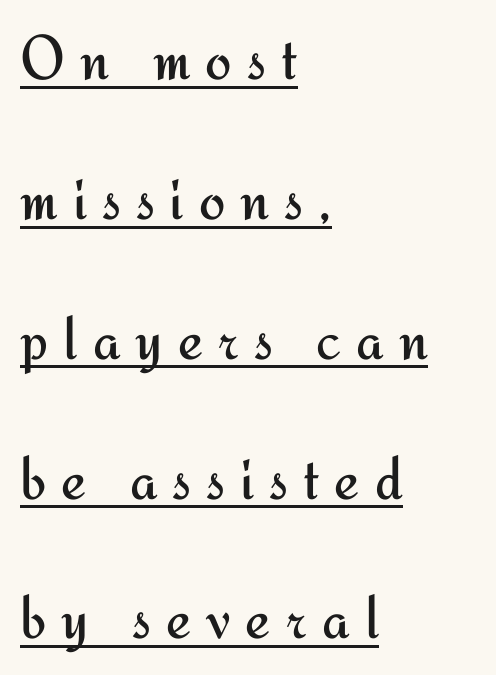
Q: Is the text bold? A: No.
Q: Is the text italic (slanted)? A: No, it is upright.
Q: Is the typeface a serif or a sans-serif typeface? A: Sans-serif.
Q: Is the text underlined? A: Yes.
Q: How is the paragraph aligned? A: Left-aligned.
Q: Is the spacing between letters normal or unusually wide? A: Unusually wide.
Q: Is the spacing between lines tight, normal or loose? A: Loose.
Q: Width (condensed, normal, or wide)? A: Normal.
Q: Stroke contrast? A: Medium.
Q: x-height? A: Small.
Q: Monospaced? A: No.
